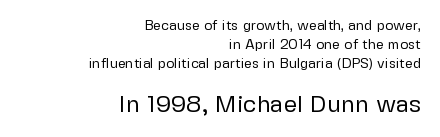
{"italic": "no", "bold": "no", "underline": "no", "align": "right", "line_spacing": "normal", "line_spacing_ratio": 1.34, "letter_spacing": "normal", "letter_spacing_em": 0.0, "larger_block": "second", "size_ratio": 1.71, "glyph_px": 24}
